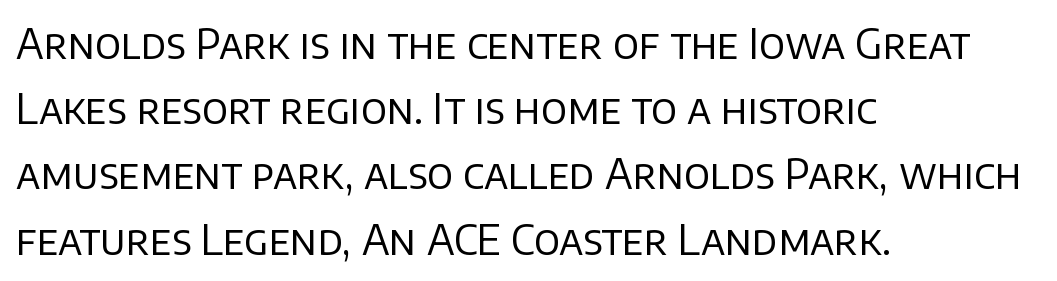
Stem width sits at or under what a default text font uses. The passage shown stacks its lines at a standard gap. Do the characters align in a grid? No, the font is proportional. Each row of text sits above clean, open space. The rendering shows plain stroke endings on the letterforms — a sans-serif design. No italicization has been applied; the sample stays upright.
